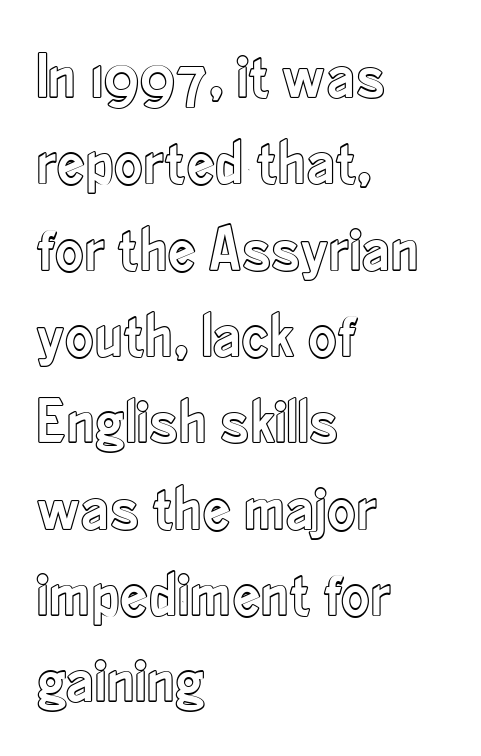
Q: Is the text italic (slanted)? A: No, it is upright.
Q: Is the text underlined? A: No.
Q: How is the paragraph aligned? A: Left-aligned.
Q: Is the spacing between letters normal or unusually wide? A: Normal.
Q: Is the spacing between lines tight, normal or loose? A: Normal.
Q: Width (condensed, normal, or wide)? A: Condensed.
Q: x-height? A: Small.
Q: Monospaced? A: No.
